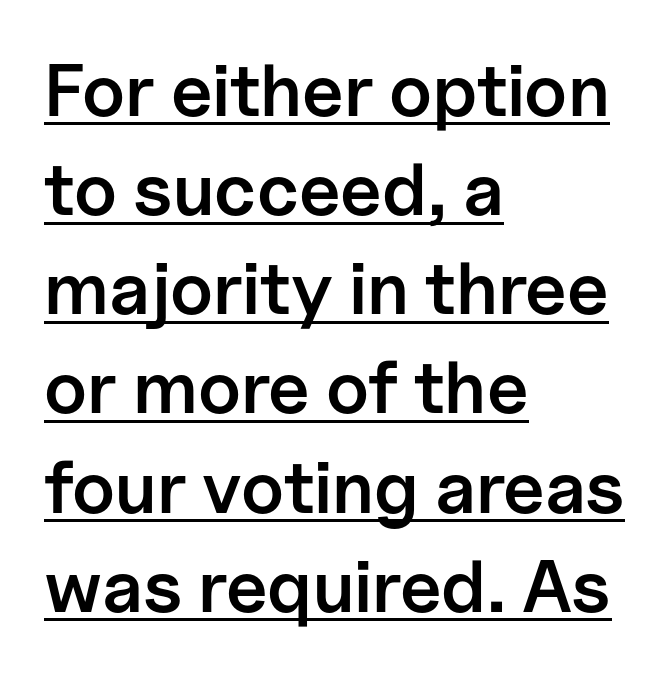
{"serif": "no", "italic": "no", "bold": "semi", "weight": "semibold", "width": "normal", "stroke_contrast": "low", "x_height": "medium", "monospaced": "no", "underline": "yes", "align": "left", "line_spacing": "normal", "line_spacing_ratio": 1.34, "letter_spacing": "normal", "letter_spacing_em": 0.0, "glyph_px": 74}
